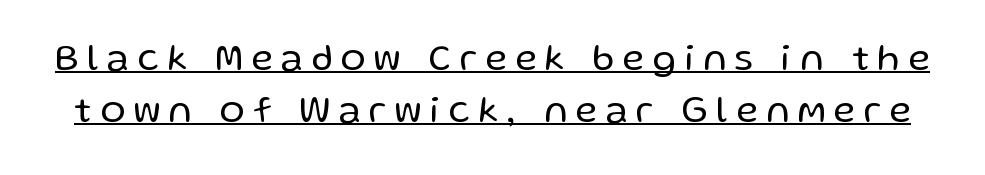
Q: Is the text bold? A: No.
Q: Is the text italic (slanted)? A: No, it is upright.
Q: Is the typeface a serif or a sans-serif typeface? A: Sans-serif.
Q: Is the text underlined? A: Yes.
Q: Is the spacing between letters normal or unusually wide? A: Unusually wide.
Q: Is the spacing between lines tight, normal or loose? A: Normal.
Q: Width (condensed, normal, or wide)? A: Normal.
Q: Stroke contrast? A: Low.
Q: x-height? A: Medium.
Q: Monospaced? A: No.
